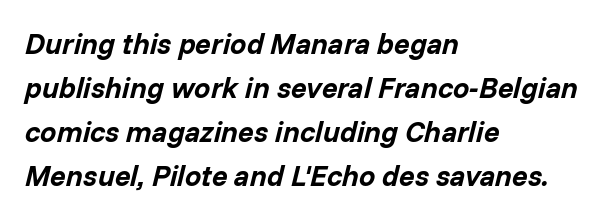
You could call the tracking neutral — neither tight nor loose. The area under the type is left untouched. Teacher's note: observe the even left margin — that is flush-left alignment. Look at the stroke-to-counter ratio: heavy, a bold.
